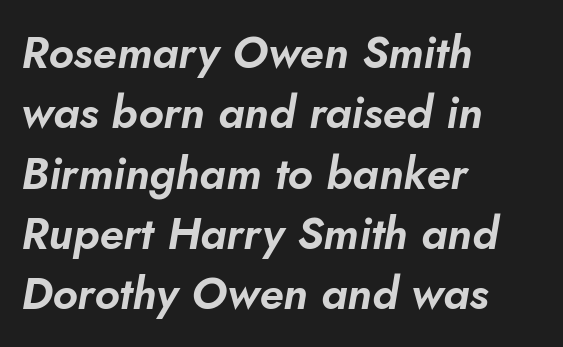
Q: Is the text italic (slanted)? A: Yes, it leans right by about 10 degrees.
Q: Is the text underlined? A: No.
Q: How is the paragraph aligned? A: Left-aligned.
Q: Is the spacing between letters normal or unusually wide? A: Normal.
Q: Is the spacing between lines tight, normal or loose? A: Normal.
Q: Width (condensed, normal, or wide)? A: Normal.
Q: Stroke contrast? A: Low.
Q: x-height? A: Small.
Q: Monospaced? A: No.
